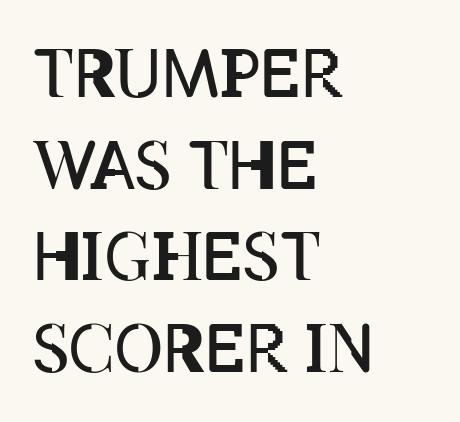
{"italic": "no", "bold": "no", "weight": "regular", "width": "condensed", "stroke_contrast": "low", "x_height": "large", "monospaced": "no", "underline": "no", "align": "left", "line_spacing": "normal", "line_spacing_ratio": 1.39, "letter_spacing": "normal", "letter_spacing_em": 0.0, "glyph_px": 66}
